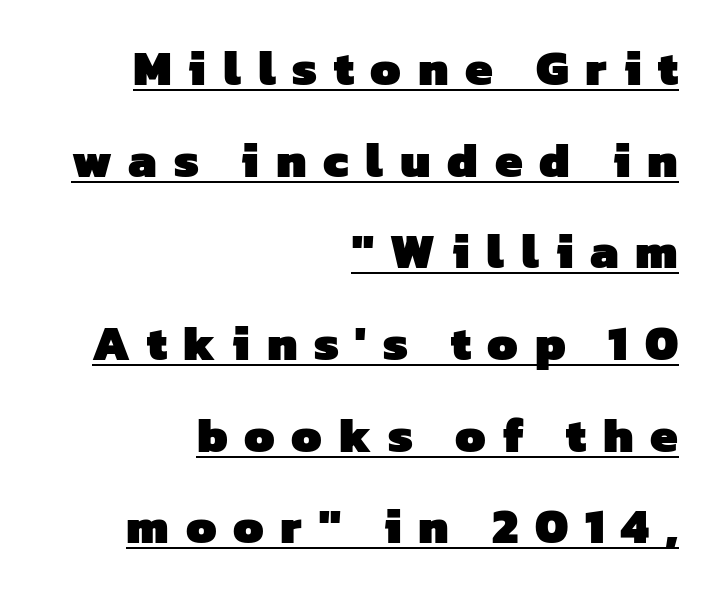
{"serif": "no", "bold": "yes", "weight": "heavy", "width": "normal", "stroke_contrast": "low", "x_height": "medium", "monospaced": "no", "underline": "yes", "align": "right", "line_spacing_ratio": 1.87, "letter_spacing": "wide", "letter_spacing_em": 0.34, "glyph_px": 49}
